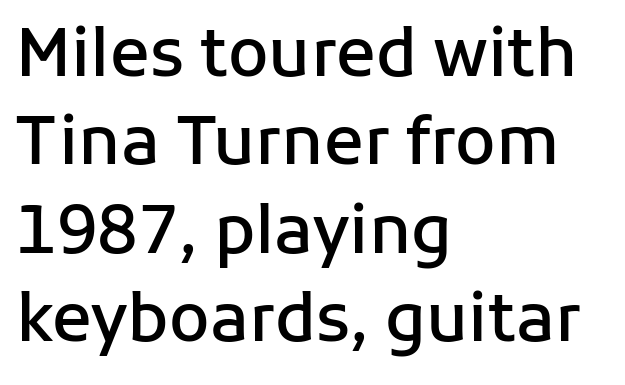
Q: Is the text bold? A: Semi-bold.
Q: Is the text italic (slanted)? A: No, it is upright.
Q: Is the typeface a serif or a sans-serif typeface? A: Sans-serif.
Q: Is the text underlined? A: No.
Q: How is the paragraph aligned? A: Left-aligned.
Q: Is the spacing between letters normal or unusually wide? A: Normal.
Q: Is the spacing between lines tight, normal or loose? A: Normal.
Q: Width (condensed, normal, or wide)? A: Normal.
Q: Stroke contrast? A: Low.
Q: x-height? A: Medium.
Q: Monospaced? A: No.
